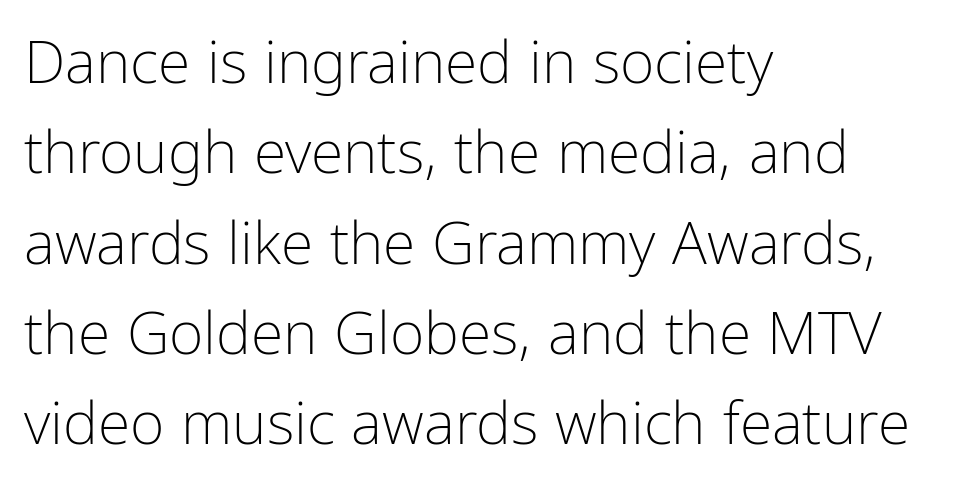
Q: Is the text bold? A: No.
Q: Is the text italic (slanted)? A: No, it is upright.
Q: Is the typeface a serif or a sans-serif typeface? A: Sans-serif.
Q: Is the text underlined? A: No.
Q: How is the paragraph aligned? A: Left-aligned.
Q: Is the spacing between letters normal or unusually wide? A: Normal.
Q: Is the spacing between lines tight, normal or loose? A: Normal.
Q: Width (condensed, normal, or wide)? A: Condensed.
Q: Stroke contrast? A: Low.
Q: x-height? A: Medium.
Q: Monospaced? A: No.
